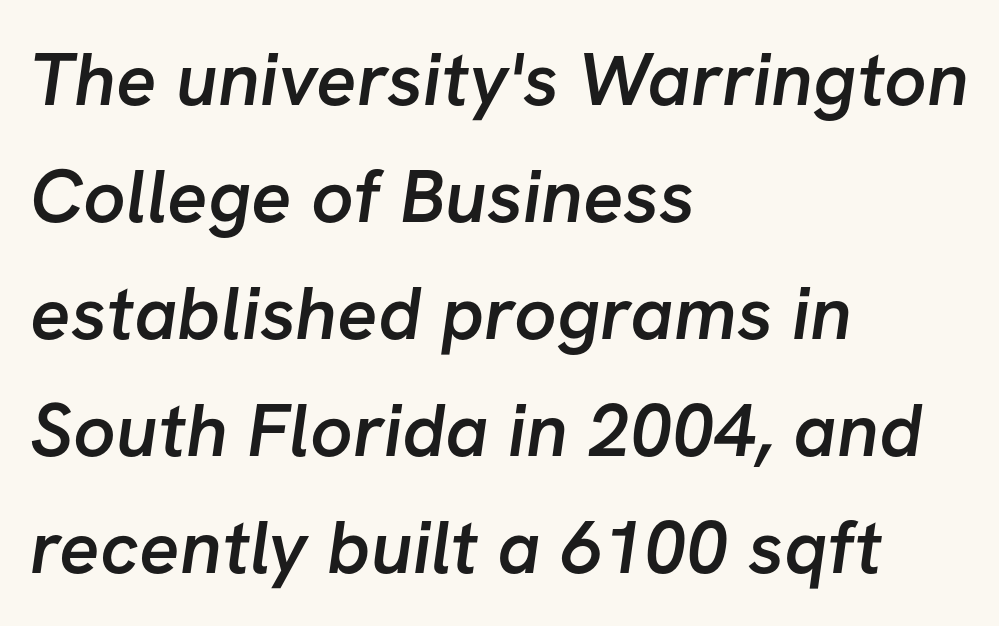
Q: Is the text bold? A: Semi-bold.
Q: Is the typeface a serif or a sans-serif typeface? A: Sans-serif.
Q: Is the text underlined? A: No.
Q: How is the paragraph aligned? A: Left-aligned.
Q: Is the spacing between letters normal or unusually wide? A: Normal.
Q: Is the spacing between lines tight, normal or loose? A: Normal.
Q: Width (condensed, normal, or wide)? A: Normal.
Q: Stroke contrast? A: Low.
Q: x-height? A: Medium.
Q: Monospaced? A: No.
